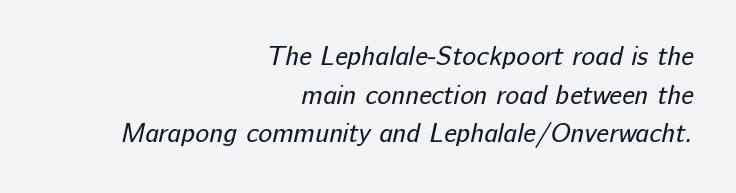
The image shows 26 px text type; set right-aligned, normal line spacing (1.49x), normal letter spacing, not underlined.
